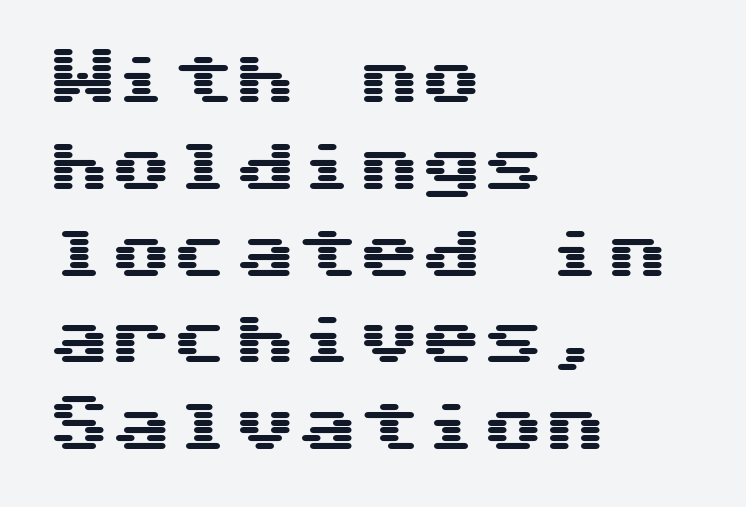
The image shows 62 px wide sans-serif type, upright, monospaced; set left-aligned, normal line spacing (1.4x), normal letter spacing, not underlined; medium stroke contrast and a medium x-height.
